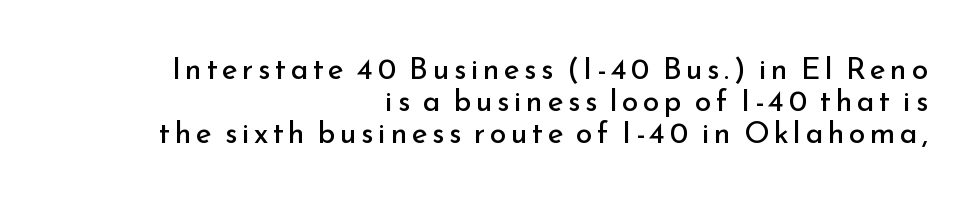
{"serif": "no", "italic": "no", "bold": "no", "weight": "regular", "width": "normal", "stroke_contrast": "low", "x_height": "small", "monospaced": "no", "underline": "no", "align": "right", "line_spacing": "tight", "line_spacing_ratio": 1.07, "glyph_px": 30}
